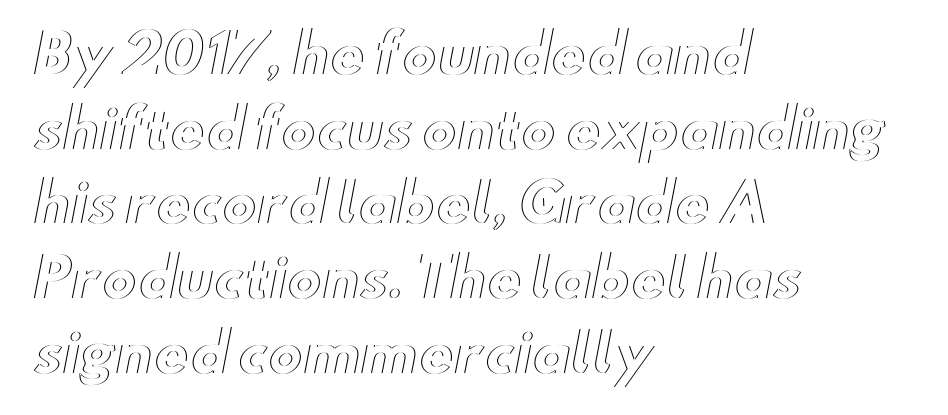
The image shows 53 px wide type; set left-aligned, normal line spacing (1.41x), normal letter spacing, not underlined; a small x-height.
